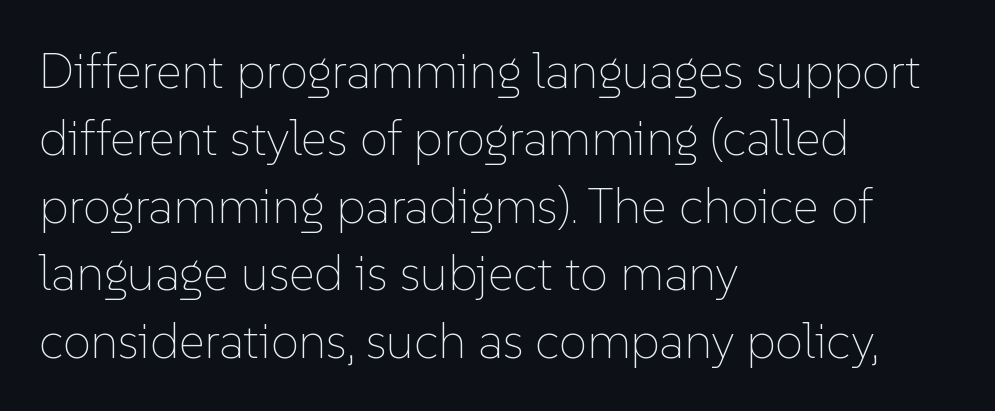
Q: Is the text bold? A: No.
Q: Is the text italic (slanted)? A: No, it is upright.
Q: Is the text underlined? A: No.
Q: How is the paragraph aligned? A: Left-aligned.
Q: Is the spacing between letters normal or unusually wide? A: Normal.
Q: Is the spacing between lines tight, normal or loose? A: Normal.
Q: Width (condensed, normal, or wide)? A: Normal.
Q: Stroke contrast? A: Low.
Q: x-height? A: Medium.
Q: Monospaced? A: No.
